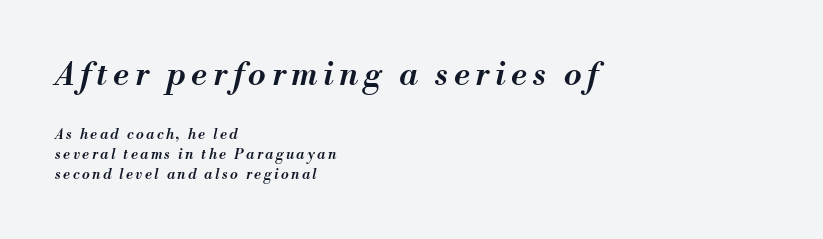
This block has exactly the height ordinary leading produces. If you drew a ruler down the left edge, every line would touch it. Typesetter's note — upper block bumped up in size, lower block left smaller. These lines were composed using italics. This is moderately heavy type, rendered in semibold. The rendering uses natural spacing where letterforms have individual widths.
